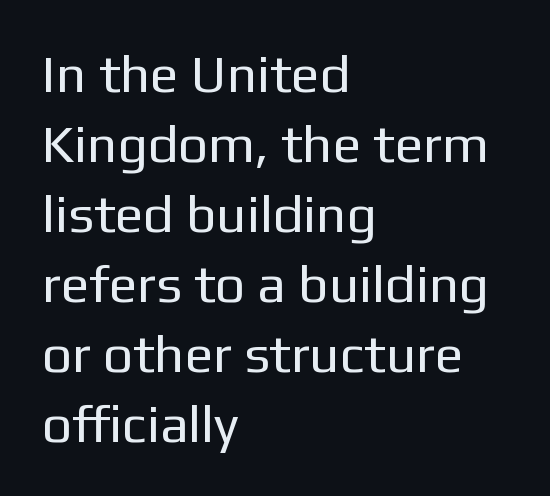
The image shows 53 px regular-weight sans-serif type, upright; set left-aligned, normal line spacing (1.32x), normal letter spacing, not underlined; low stroke contrast and a medium x-height.
